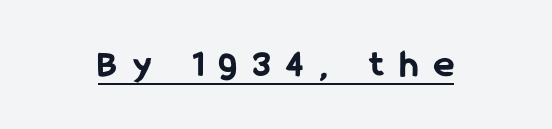
Q: Is the text bold? A: Yes.
Q: Is the text italic (slanted)? A: No, it is upright.
Q: Is the typeface a serif or a sans-serif typeface? A: Sans-serif.
Q: Is the text underlined? A: Yes.
Q: Is the spacing between letters normal or unusually wide? A: Unusually wide.
Q: Width (condensed, normal, or wide)? A: Condensed.
Q: Stroke contrast? A: Low.
Q: x-height? A: Medium.
Q: Monospaced? A: No.
